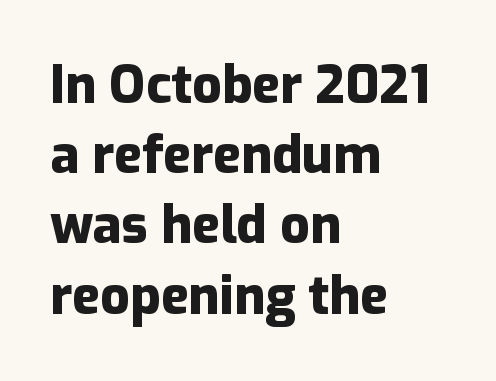
{"serif": "no", "italic": "no", "bold": "yes", "weight": "heavy", "width": "normal", "stroke_contrast": "low", "x_height": "medium", "monospaced": "no", "underline": "no", "align": "left", "line_spacing": "normal", "line_spacing_ratio": 1.35, "letter_spacing": "normal", "letter_spacing_em": 0.0, "glyph_px": 52}
